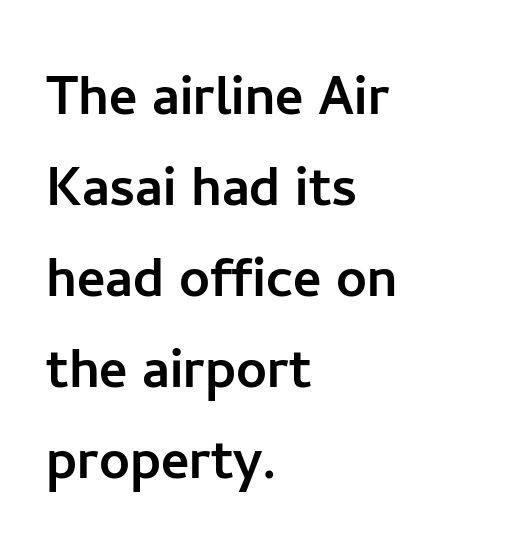
Ascenders rise straight up at ninety degrees. Bare-footed words on every line. Each word holds together tightly as a unit, with standard inter-letter gaps. Varying glyph widths throughout — classic text-font behaviour.
